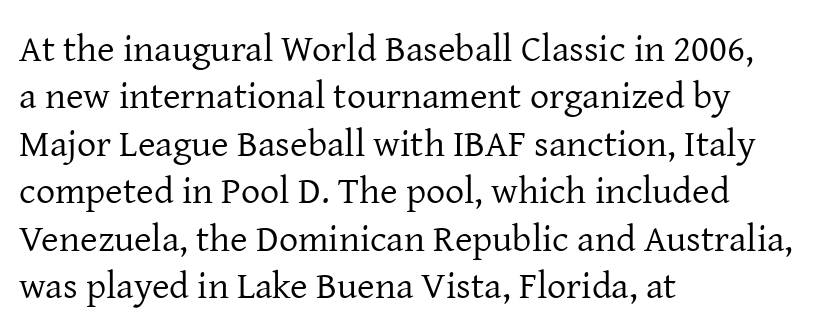
{"serif": "yes", "italic": "no", "bold": "no", "weight": "regular", "width": "normal", "stroke_contrast": "low", "x_height": "medium", "monospaced": "no", "underline": "no", "align": "left", "line_spacing": "normal", "line_spacing_ratio": 1.25, "letter_spacing": "normal", "letter_spacing_em": 0.0, "glyph_px": 38}
